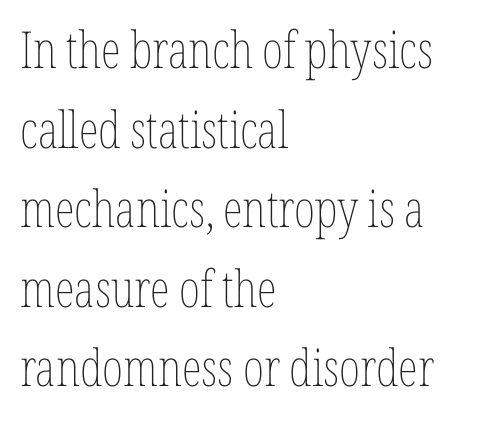
The image shows 51 px thin, condensed type, upright; set left-aligned, normal line spacing (1.56x), normal letter spacing, not underlined; low stroke contrast and a medium x-height.
